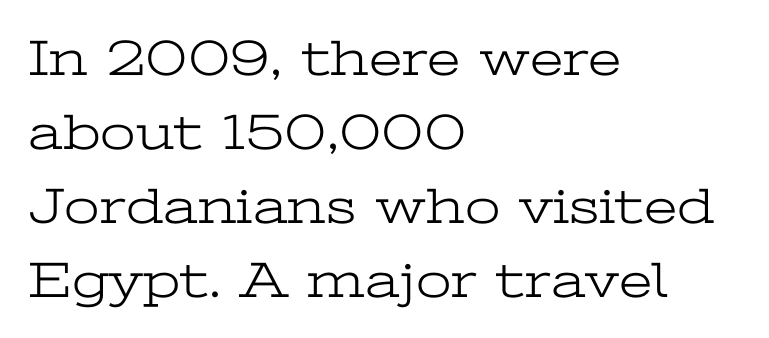
{"serif": "yes", "italic": "no", "bold": "no", "weight": "light", "width": "wide", "stroke_contrast": "low", "x_height": "medium", "monospaced": "no", "underline": "no", "align": "left", "line_spacing": "normal", "line_spacing_ratio": 1.45, "letter_spacing": "normal", "letter_spacing_em": 0.0, "glyph_px": 51}
